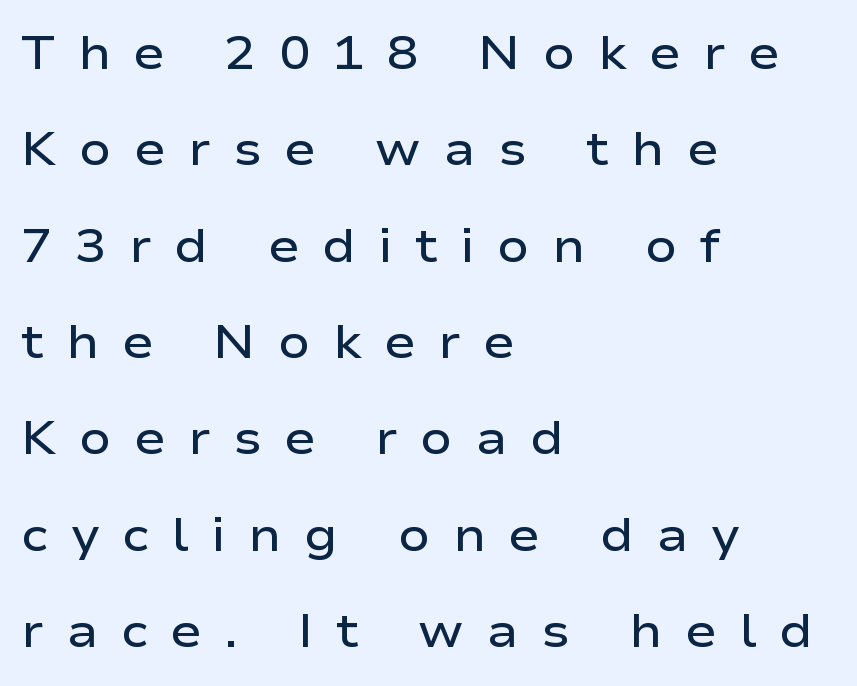
The image shows 47 px semibold, wide sans-serif type, upright; set left-aligned, loose line spacing (2.05x), unusually wide letter spacing (+0.48 em), not underlined; low stroke contrast and a medium x-height.
